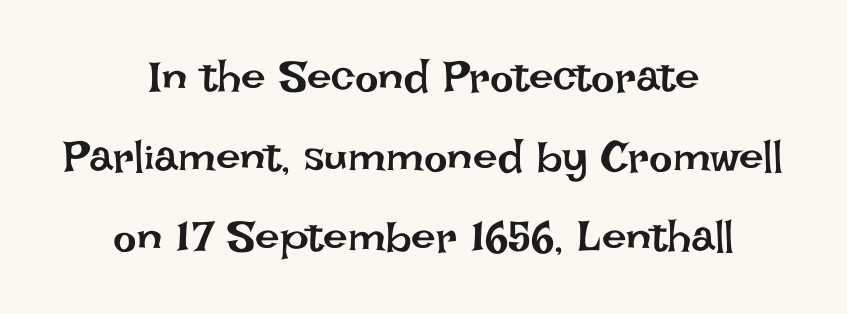
Stem width sits at or under what a default text font uses. A roman cut, with each character standing at attention. You could not count columns in this text — the font is proportionally spaced. This sample is center-justified, so both line endings float freely. This rendering features lettering with no underline.
